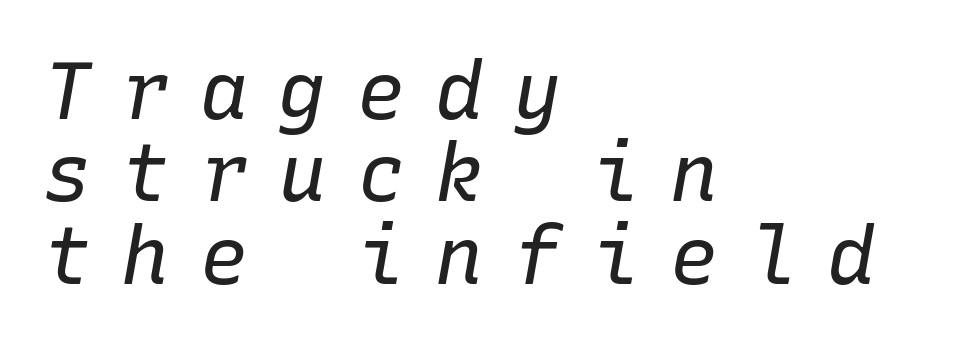
Q: Is the text bold? A: No.
Q: Is the text italic (slanted)? A: Yes, it leans right by about 10 degrees.
Q: Is the text underlined? A: No.
Q: How is the paragraph aligned? A: Left-aligned.
Q: Is the spacing between letters normal or unusually wide? A: Unusually wide.
Q: Is the spacing between lines tight, normal or loose? A: Tight.
Q: Width (condensed, normal, or wide)? A: Normal.
Q: Stroke contrast? A: Low.
Q: x-height? A: Medium.
Q: Monospaced? A: Yes.
